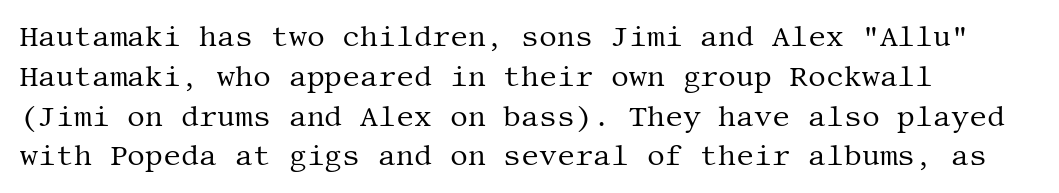
{"serif": "yes", "italic": "no", "bold": "no", "weight": "regular", "width": "normal", "stroke_contrast": "medium", "x_height": "large", "underline": "no", "align": "left", "line_spacing": "normal", "line_spacing_ratio": 1.42, "letter_spacing": "normal", "letter_spacing_em": 0.0, "glyph_px": 28}
